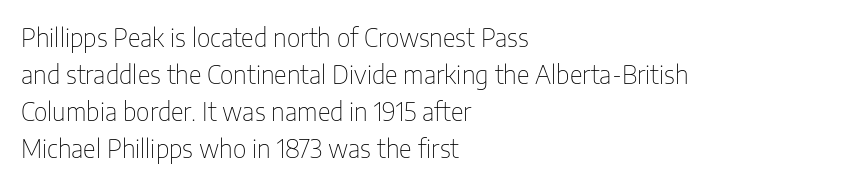
{"italic": "no", "bold": "no", "underline": "no", "align": "left", "line_spacing": "normal", "line_spacing_ratio": 1.48, "letter_spacing": "normal", "letter_spacing_em": 0.0, "glyph_px": 25}
